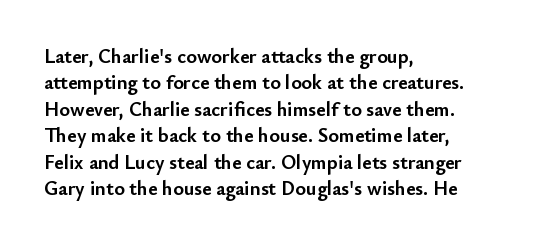
{"italic": "no", "bold": "yes", "underline": "no", "align": "left", "line_spacing": "normal", "line_spacing_ratio": 1.32, "letter_spacing": "normal", "letter_spacing_em": 0.0, "glyph_px": 20}
